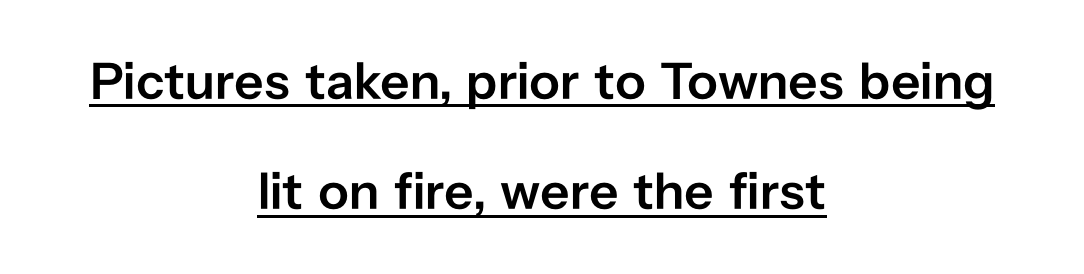
The image shows 52 px semibold sans-serif type, upright; set centered, loose line spacing (2.12x), normal letter spacing, underlined; low stroke contrast and a medium x-height.
